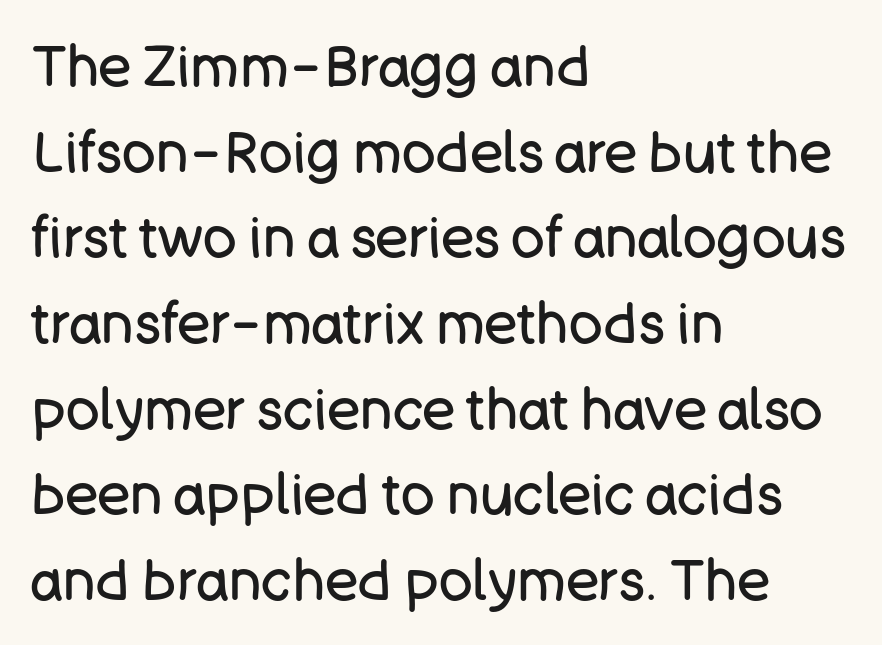
{"serif": "no", "italic": "no", "bold": "no", "weight": "regular", "width": "normal", "stroke_contrast": "low", "x_height": "large", "monospaced": "no", "underline": "no", "align": "left", "line_spacing": "normal", "line_spacing_ratio": 1.53, "letter_spacing": "normal", "letter_spacing_em": 0.0, "glyph_px": 56}
